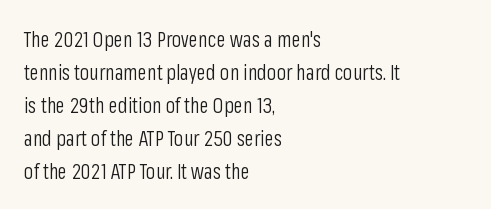
Q: Is the text bold? A: No.
Q: Is the text italic (slanted)? A: No, it is upright.
Q: Is the text underlined? A: No.
Q: How is the paragraph aligned? A: Left-aligned.
Q: Is the spacing between letters normal or unusually wide? A: Normal.
Q: Is the spacing between lines tight, normal or loose? A: Normal.
